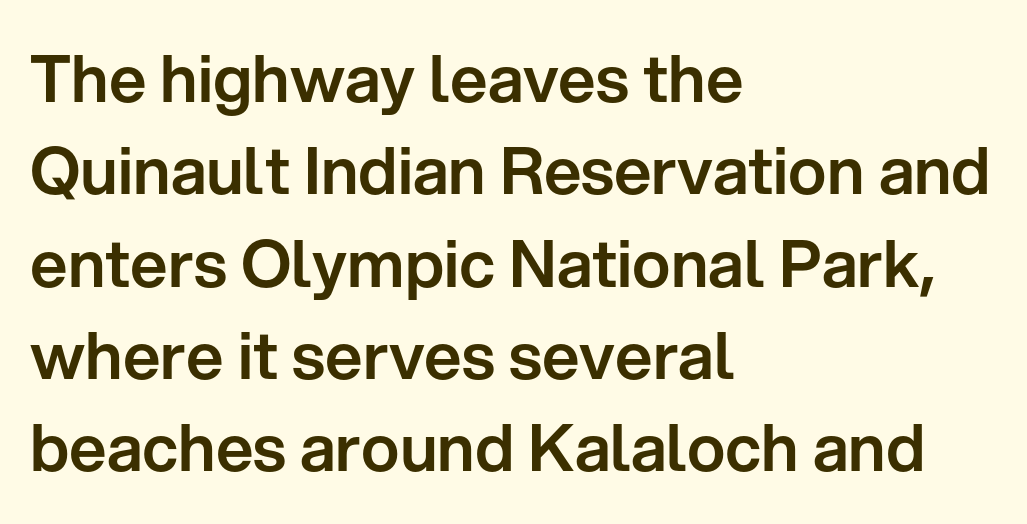
The image shows 65 px sans-serif type, upright; set left-aligned, normal line spacing (1.42x), normal letter spacing, not underlined; low stroke contrast and a medium x-height.
